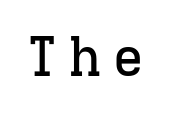
The image shows 54 px serif type, upright, monospaced; set unusually wide letter spacing (+0.2 em), not underlined; low stroke contrast and a medium x-height.
